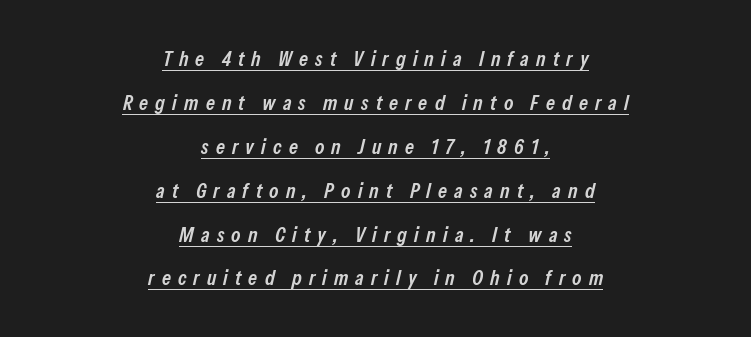
Summary of weight: moderately heavy, a semibold. When letters slant like this, we call the style italic. The compositor balanced each line on the midline. Letter spacing: wide. The sample's only ornament is a line tracing under the words.
